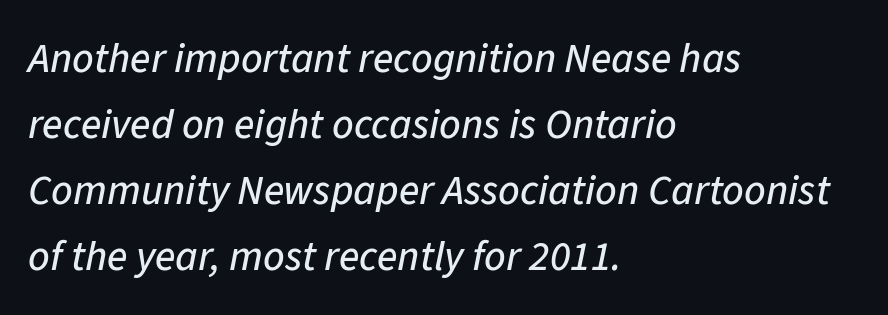
Q: Is the text italic (slanted)? A: Yes, it leans right by about 11 degrees.
Q: Is the text underlined? A: No.
Q: How is the paragraph aligned? A: Left-aligned.
Q: Is the spacing between letters normal or unusually wide? A: Normal.
Q: Is the spacing between lines tight, normal or loose? A: Normal.
Q: Width (condensed, normal, or wide)? A: Normal.
Q: Stroke contrast? A: Low.
Q: x-height? A: Medium.
Q: Monospaced? A: No.
